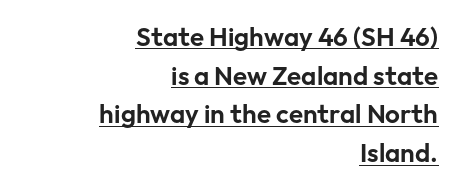
{"italic": "no", "underline": "yes", "align": "right", "line_spacing": "normal", "line_spacing_ratio": 1.49, "letter_spacing": "normal", "letter_spacing_em": 0.0, "glyph_px": 26}
